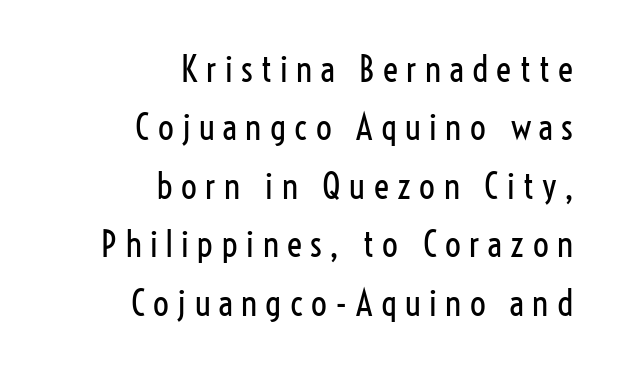
The image shows 35 px regular-weight, condensed sans-serif type, upright; set right-aligned, normal line spacing (1.67x), unusually wide letter spacing (+0.24 em), not underlined; low stroke contrast and a medium x-height.
